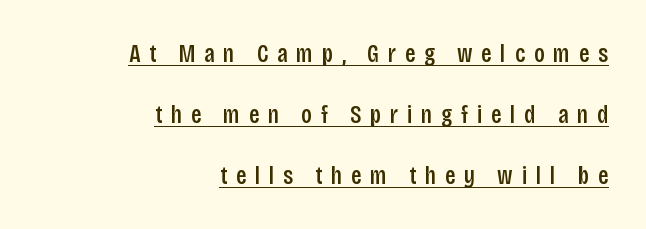
The image shows 25 px text type, upright; set right-aligned, loose line spacing (2.44x), unusually wide letter spacing (+0.35 em), underlined.
